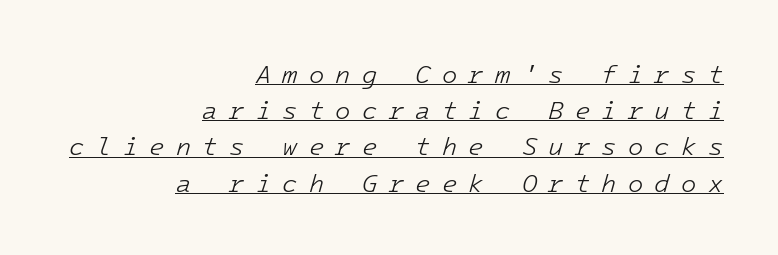
The image shows 25 px text type, italic (leaning right); set right-aligned, normal line spacing (1.45x), unusually wide letter spacing (+0.45 em), underlined.
